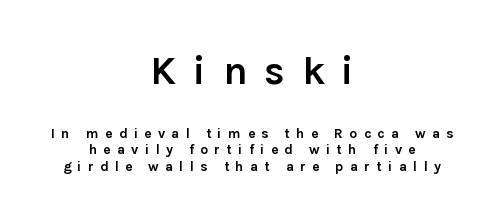
Q: Is the text bold? A: Yes.
Q: Is the text italic (slanted)? A: No, it is upright.
Q: Is the typeface a serif or a sans-serif typeface? A: Sans-serif.
Q: Is the text underlined? A: No.
Q: How is the paragraph aligned? A: Centered.
Q: Is the spacing between letters normal or unusually wide? A: Unusually wide.
Q: Which block of text is set in a larger size, the first (top) or the second (bottom)? A: The first (top) one.
Q: Width (condensed, normal, or wide)? A: Normal.
Q: Stroke contrast? A: Low.
Q: x-height? A: Medium.
Q: Monospaced? A: No.
